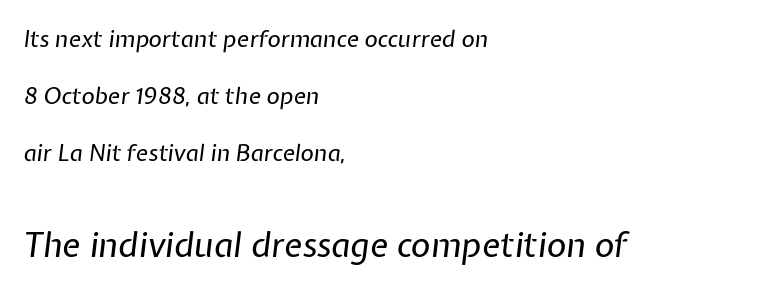
Q: Is the text bold? A: No.
Q: Is the text italic (slanted)? A: Yes, it leans right by about 7 degrees.
Q: Is the text underlined? A: No.
Q: How is the paragraph aligned? A: Left-aligned.
Q: Is the spacing between letters normal or unusually wide? A: Normal.
Q: Is the spacing between lines tight, normal or loose? A: Loose.
Q: Which block of text is set in a larger size, the first (top) or the second (bottom)? A: The second (bottom) one.
Q: Width (condensed, normal, or wide)? A: Normal.
Q: Stroke contrast? A: Low.
Q: x-height? A: Medium.
Q: Monospaced? A: No.
